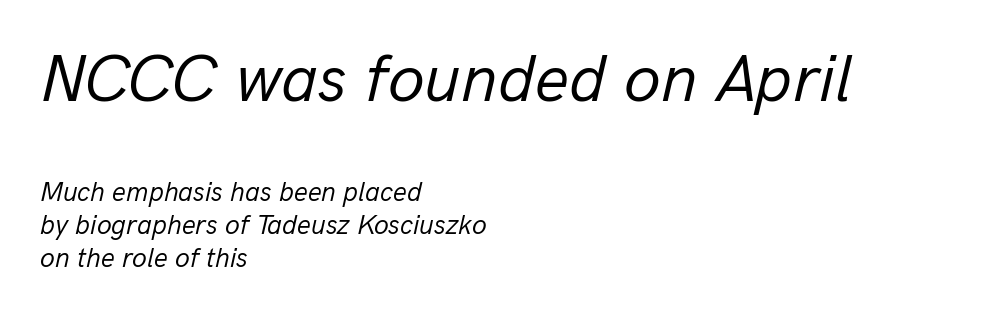
{"italic": "yes", "lean": "right", "slant_degrees": 13, "bold": "no", "weight": "regular", "width": "normal", "stroke_contrast": "low", "x_height": "medium", "monospaced": "no", "underline": "no", "align": "left", "line_spacing_ratio": 1.23, "letter_spacing": "normal", "letter_spacing_em": 0.0, "larger_block": "first", "size_ratio": 2.48, "glyph_px": 67}
